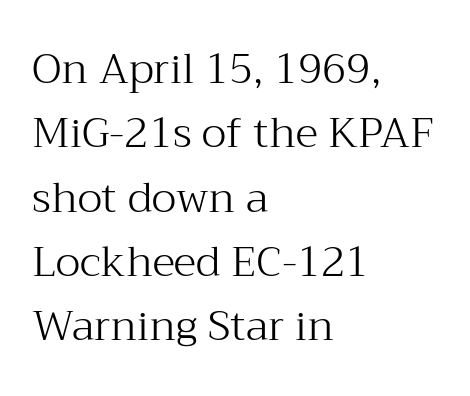
Is this a sans? No — the strokes have serifs. This rendering leaves character spacing at its baseline value. Here the designer chose a conventional face with non-uniform glyph widths. This is roman type, the default non-slanted kind. Rule under the text: the space is simply empty. This sample keeps an unexceptional amount of space between lines.
